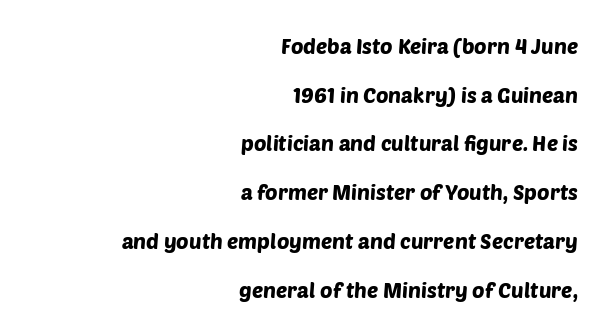
The rendering uses a large line-height, opening up the rows. This rendering uses right alignment, leaving the left contour irregular. The gap between lines stays unmarked. The letterforms sit shoulder to shoulder at normal distance.
